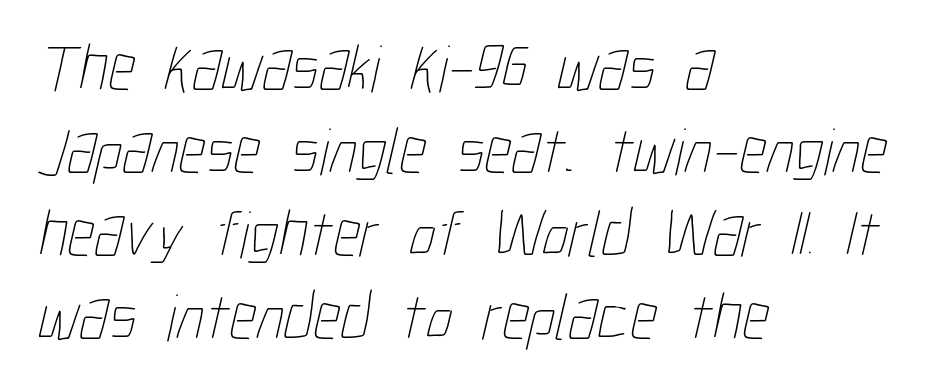
The image shows 67 px thin, condensed type; set left-aligned, line spacing 1.24x, normal letter spacing, not underlined; low stroke contrast and a medium x-height.
